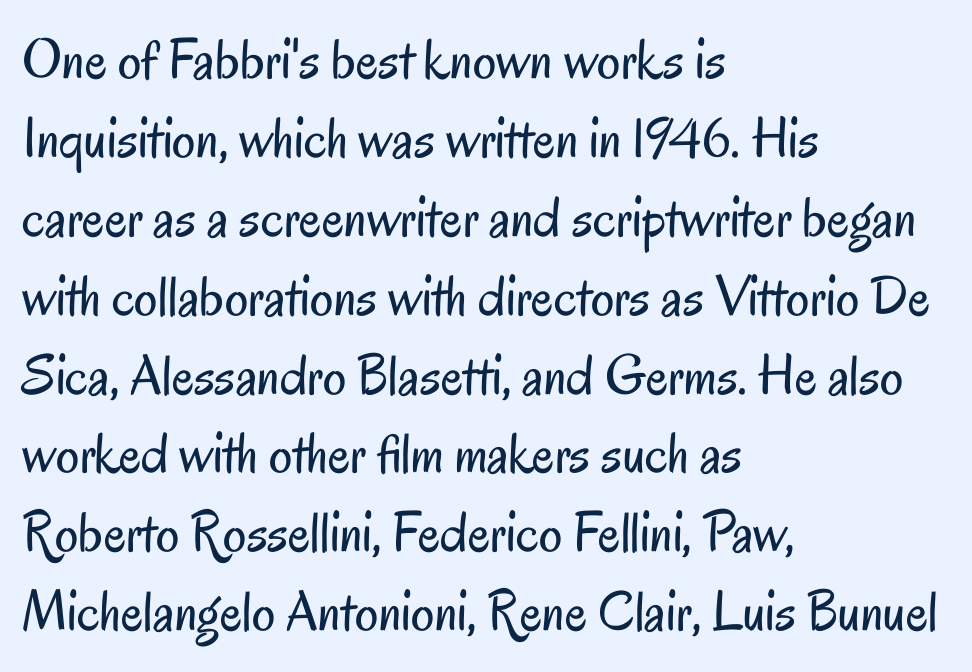
Q: Is the text bold? A: No.
Q: Is the text italic (slanted)? A: No, it is upright.
Q: Is the typeface a serif or a sans-serif typeface? A: Sans-serif.
Q: Is the text underlined? A: No.
Q: How is the paragraph aligned? A: Left-aligned.
Q: Is the spacing between letters normal or unusually wide? A: Normal.
Q: Is the spacing between lines tight, normal or loose? A: Normal.
Q: Width (condensed, normal, or wide)? A: Condensed.
Q: Stroke contrast? A: Low.
Q: x-height? A: Small.
Q: Monospaced? A: No.
